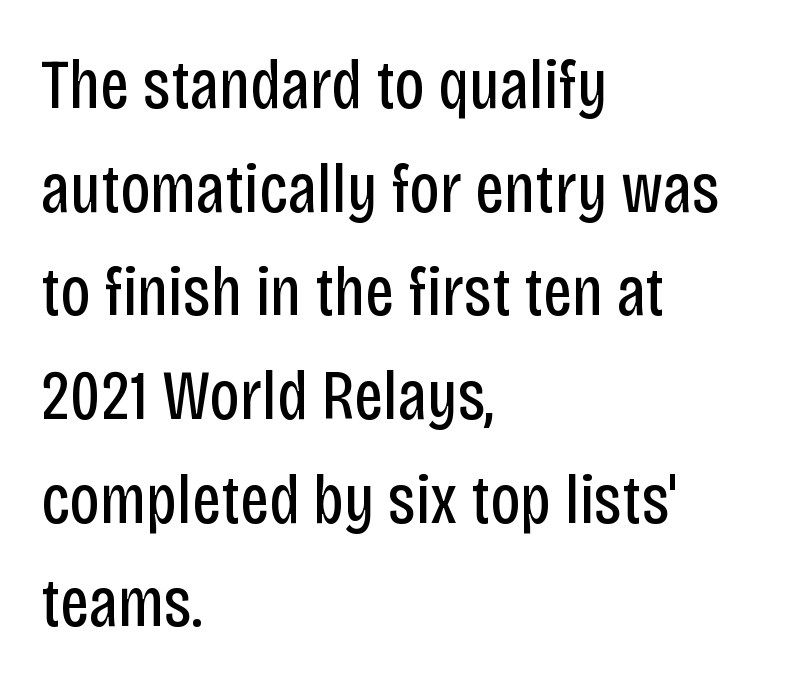
{"serif": "no", "italic": "no", "bold": "no", "weight": "regular", "width": "condensed", "stroke_contrast": "low", "x_height": "large", "monospaced": "no", "underline": "no", "align": "left", "line_spacing": "normal", "line_spacing_ratio": 1.46, "letter_spacing": "normal", "letter_spacing_em": 0.0, "glyph_px": 71}
